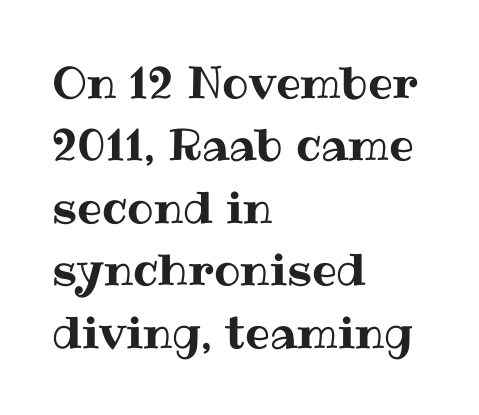
The image shows 44 px text type, upright; set left-aligned, normal line spacing (1.42x), normal letter spacing, not underlined; medium stroke contrast and a medium x-height.
